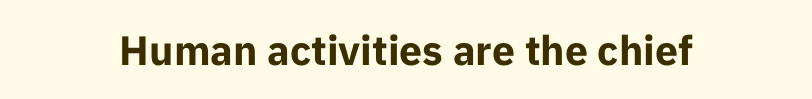
The lettering holds an erect, upright posture throughout. In terms of weight, the rendering is a true, heavy bold. Beneath every word, the page is bare. The type family on display is of the sans-serif kind. Does extra space separate the letters? No, they use regular spacing. Each letter keeps its own natural width here, so spacing adapts to shape.
